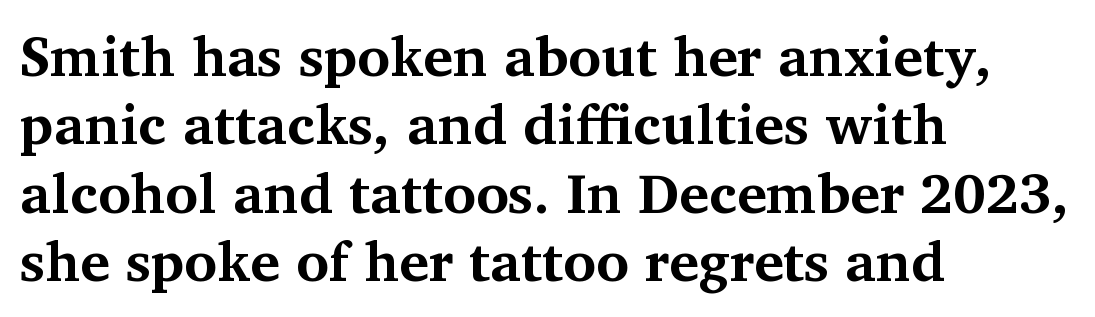
{"serif": "yes", "italic": "no", "bold": "yes", "weight": "bold", "width": "normal", "stroke_contrast": "medium", "x_height": "medium", "monospaced": "no", "underline": "no", "align": "left", "line_spacing_ratio": 1.22, "letter_spacing": "normal", "letter_spacing_em": 0.0, "glyph_px": 56}
